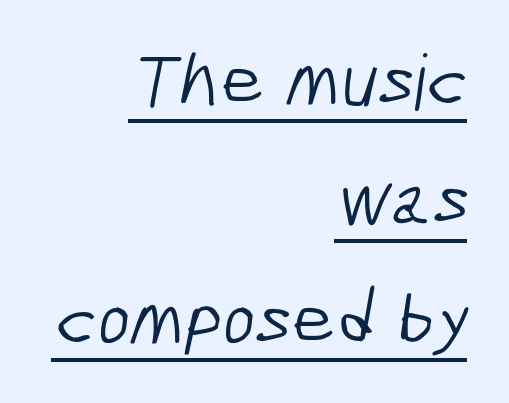
The image shows 77 px light, condensed sans-serif type; set right-aligned, normal line spacing (1.55x), normal letter spacing, underlined; low stroke contrast and a medium x-height.
